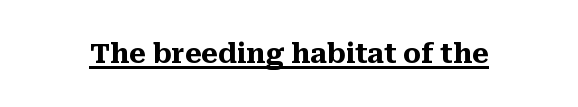
{"italic": "no", "bold": "yes", "underline": "yes", "letter_spacing": "normal", "letter_spacing_em": 0.0, "glyph_px": 27}
